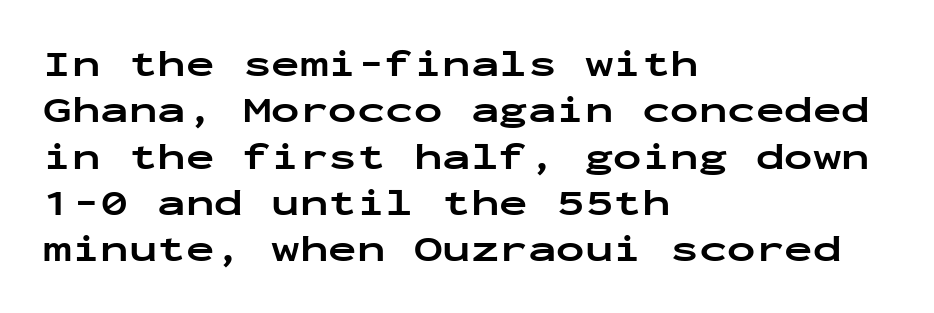
The passage shown has conventional tracking throughout. The gap between lines stays unmarked. Vertical strokes here are truly vertical. The face used here has the dense, thick strokes of a bold. The passage is arranged the way most books set body copy — flush left. This sample has the even, mechanical cadence of fixed-width lettering.
